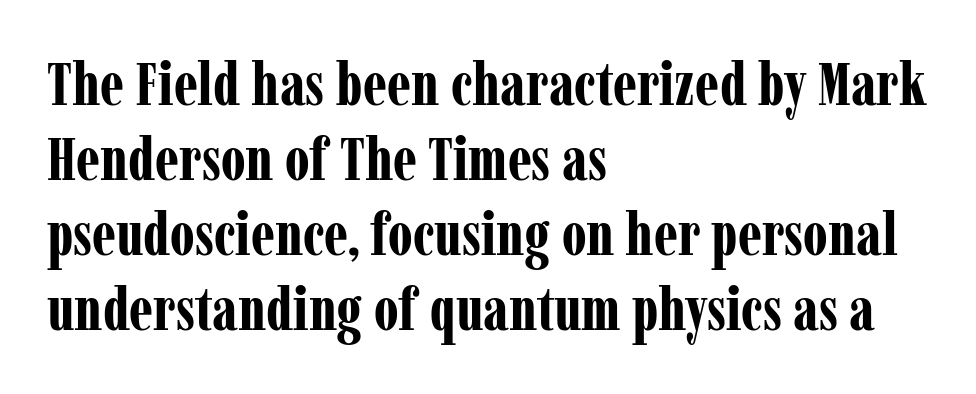
Q: Is the text bold? A: Yes.
Q: Is the text italic (slanted)? A: No, it is upright.
Q: Is the typeface a serif or a sans-serif typeface? A: Serif.
Q: Is the text underlined? A: No.
Q: How is the paragraph aligned? A: Left-aligned.
Q: Is the spacing between letters normal or unusually wide? A: Normal.
Q: Width (condensed, normal, or wide)? A: Condensed.
Q: Stroke contrast? A: Low.
Q: x-height? A: Medium.
Q: Monospaced? A: No.
